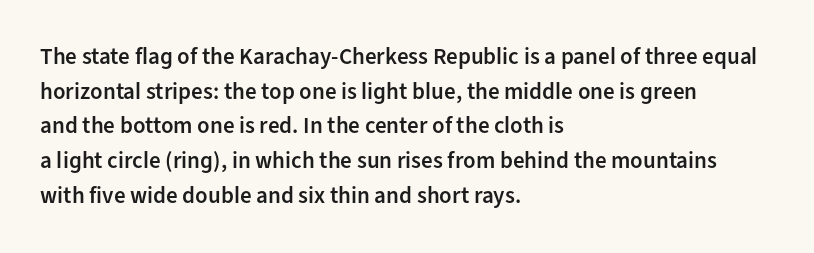
Students, observe: this is what conventionally led text looks like. Any mark beneath the type? The region is blank. On the weight axis this lands at semibold, roughly 600. These lines stack with their left ends in a neat column.
